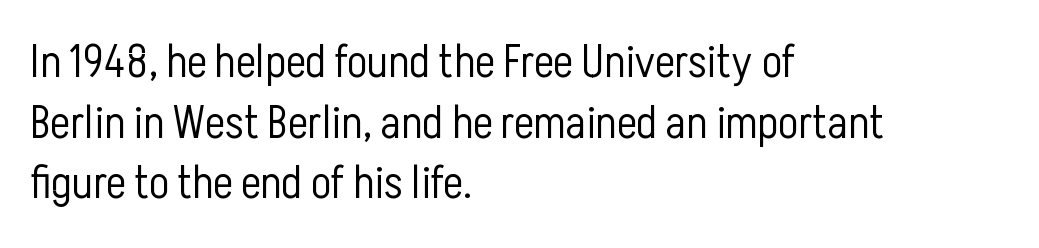
The image shows 47 px light, condensed sans-serif type, upright; set left-aligned, normal line spacing (1.29x), normal letter spacing, not underlined; low stroke contrast and a medium x-height.
